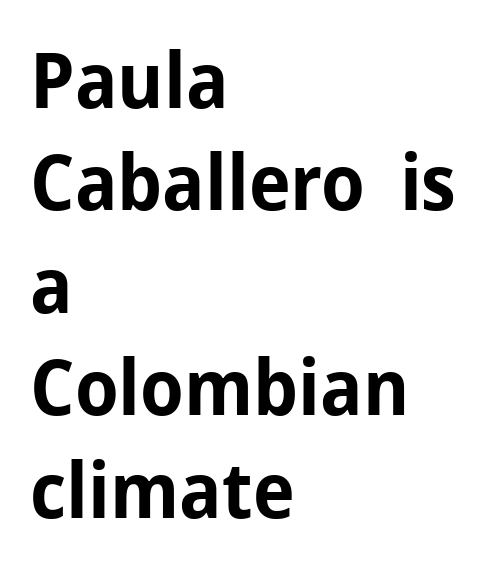
{"serif": "no", "italic": "no", "bold": "yes", "weight": "bold", "width": "normal", "stroke_contrast": "low", "x_height": "medium", "monospaced": "no", "underline": "no", "align": "left", "line_spacing": "normal", "line_spacing_ratio": 1.33, "letter_spacing": "normal", "letter_spacing_em": 0.0, "glyph_px": 77}
